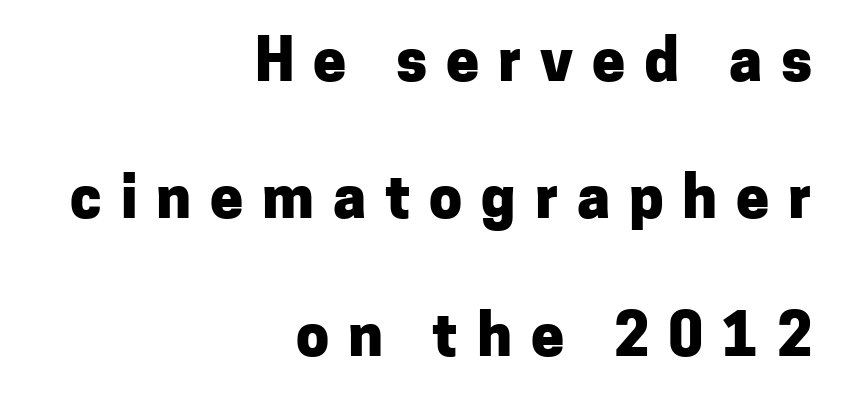
{"serif": "no", "italic": "no", "bold": "yes", "weight": "heavy", "width": "normal", "stroke_contrast": "low", "x_height": "medium", "monospaced": "no", "underline": "no", "align": "right", "line_spacing": "loose", "line_spacing_ratio": 2.33, "letter_spacing": "wide", "letter_spacing_em": 0.32, "glyph_px": 59}
